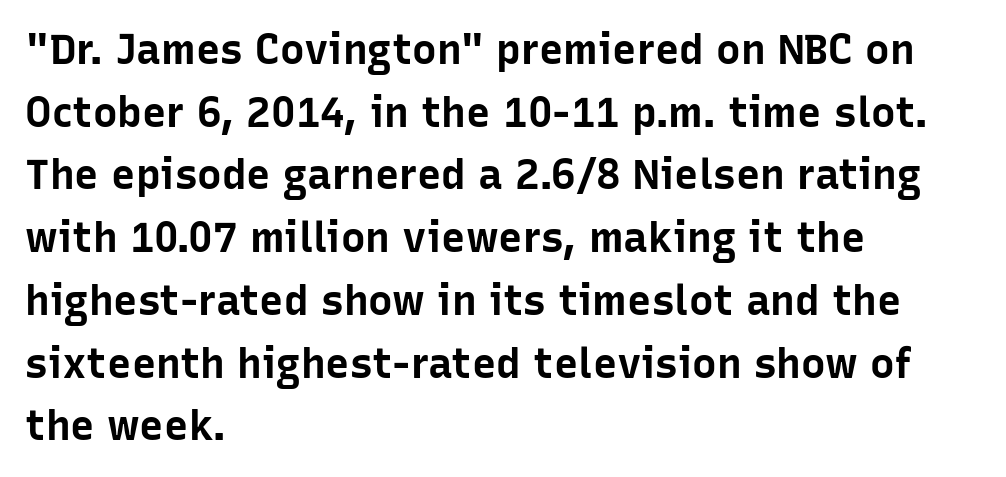
Q: Is the text bold? A: Yes.
Q: Is the text italic (slanted)? A: No, it is upright.
Q: Is the typeface a serif or a sans-serif typeface? A: Sans-serif.
Q: Is the text underlined? A: No.
Q: How is the paragraph aligned? A: Left-aligned.
Q: Is the spacing between letters normal or unusually wide? A: Normal.
Q: Is the spacing between lines tight, normal or loose? A: Normal.
Q: Width (condensed, normal, or wide)? A: Normal.
Q: Stroke contrast? A: Low.
Q: x-height? A: Medium.
Q: Monospaced? A: No.
